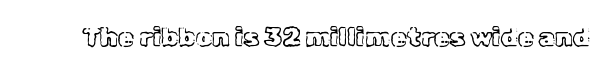
{"italic": "no", "underline": "no", "letter_spacing": "normal", "letter_spacing_em": 0.0, "glyph_px": 26}
